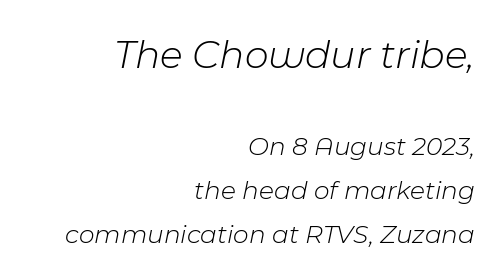
The image shows 41 px light type, italic (leaning right); set right-aligned, normal line spacing (1.63x), normal letter spacing, not underlined; the first (top) block is 1.52x larger; low stroke contrast and a medium x-height.
